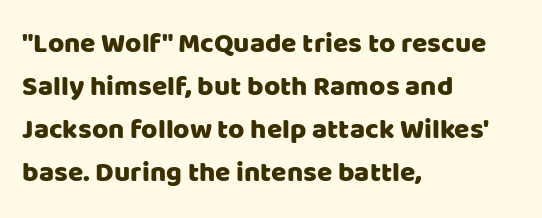
{"serif": "no", "italic": "no", "width": "normal", "stroke_contrast": "low", "x_height": "large", "monospaced": "no", "underline": "no", "align": "left", "line_spacing": "normal", "line_spacing_ratio": 1.53, "letter_spacing": "normal", "letter_spacing_em": 0.0, "glyph_px": 28}
